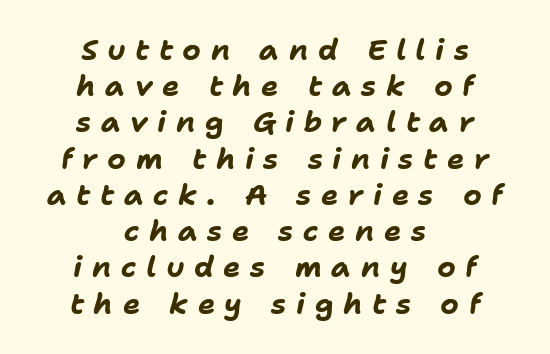
The image shows 29 px bold type, italic (leaning right); set centered, normal line spacing (1.25x), unusually wide letter spacing (+0.33 em), not underlined; low stroke contrast and a medium x-height.
